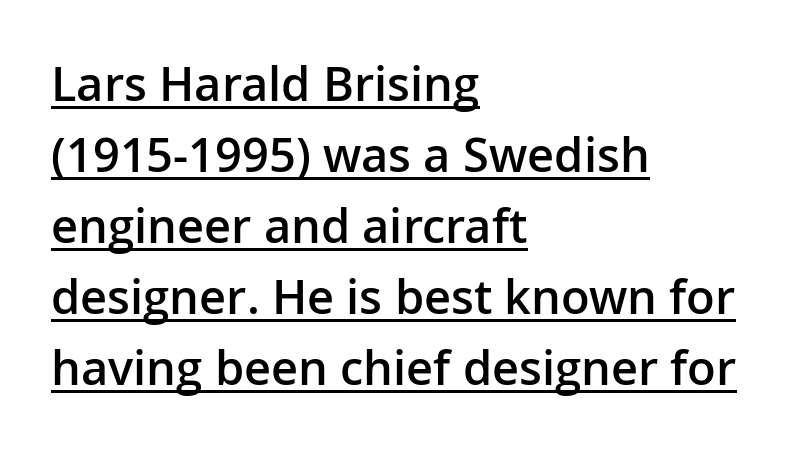
{"serif": "no", "italic": "no", "bold": "semi", "weight": "semibold", "width": "normal", "stroke_contrast": "low", "x_height": "medium", "monospaced": "no", "underline": "yes", "align": "left", "line_spacing": "normal", "line_spacing_ratio": 1.51, "letter_spacing": "normal", "letter_spacing_em": 0.0, "glyph_px": 47}
